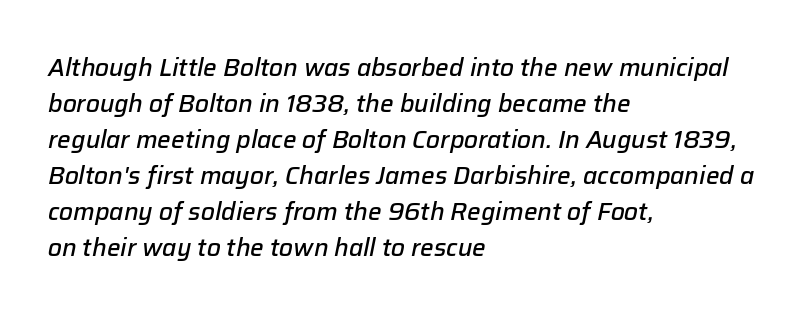
This rendering leaves character spacing at its baseline value. What weight is shown? A semibold, between regular and bold. Descenders hang freely into open space. This block has exactly the height ordinary leading produces.
